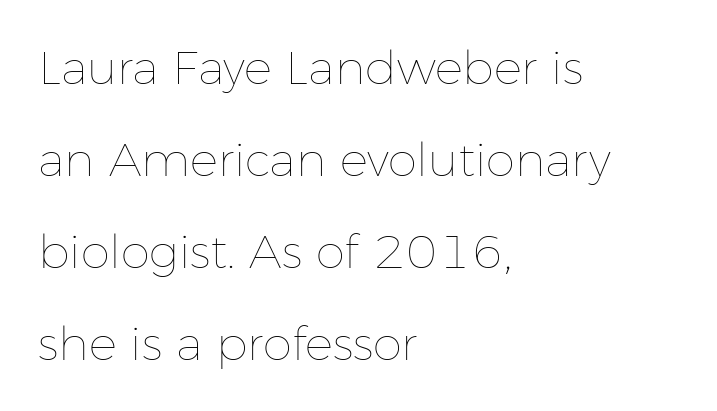
The image shows 47 px thin type, upright; set left-aligned, loose line spacing (1.96x), normal letter spacing, not underlined; low stroke contrast and a medium x-height.
